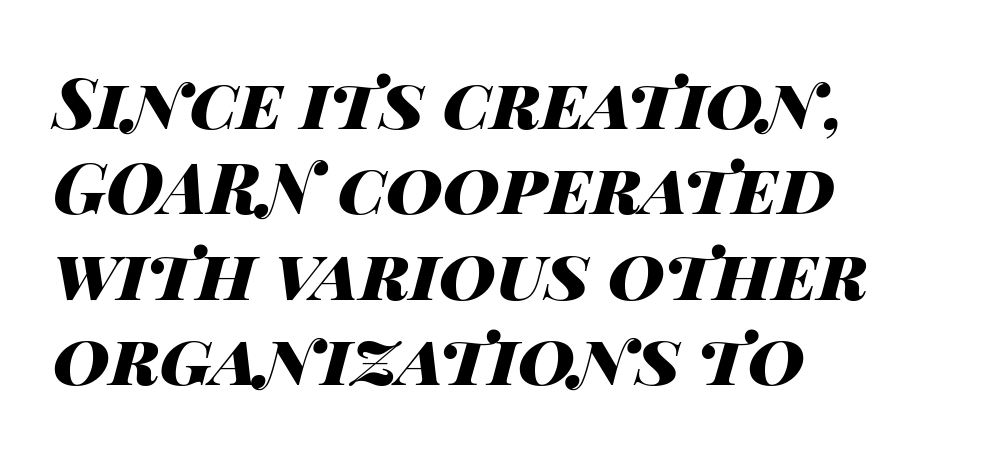
Q: Is the text bold? A: Yes.
Q: Is the text italic (slanted)? A: Yes, it leans right by about 14 degrees.
Q: Is the text underlined? A: No.
Q: How is the paragraph aligned? A: Left-aligned.
Q: Is the spacing between letters normal or unusually wide? A: Normal.
Q: Width (condensed, normal, or wide)? A: Wide.
Q: Stroke contrast? A: High.
Q: x-height? A: Large.
Q: Monospaced? A: No.
